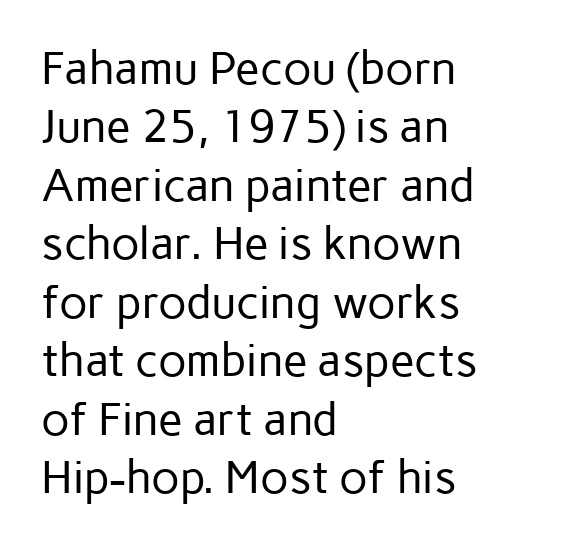
Q: Is the text bold? A: No.
Q: Is the text italic (slanted)? A: No, it is upright.
Q: Is the typeface a serif or a sans-serif typeface? A: Sans-serif.
Q: Is the text underlined? A: No.
Q: How is the paragraph aligned? A: Left-aligned.
Q: Is the spacing between letters normal or unusually wide? A: Normal.
Q: Is the spacing between lines tight, normal or loose? A: Normal.
Q: Width (condensed, normal, or wide)? A: Normal.
Q: Stroke contrast? A: Low.
Q: x-height? A: Medium.
Q: Monospaced? A: No.
